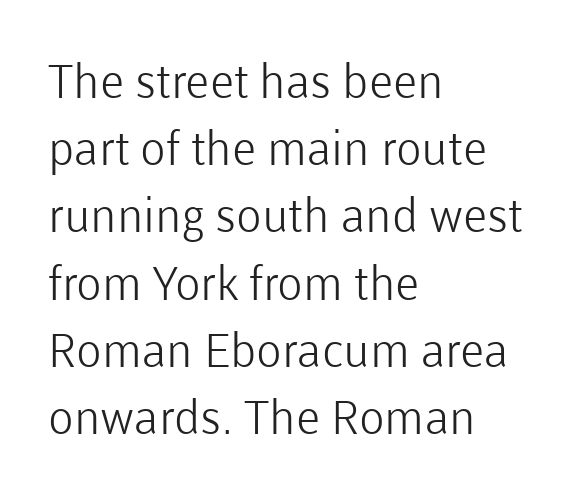
The image shows 47 px light sans-serif type, upright; set left-aligned, normal line spacing (1.43x), normal letter spacing, not underlined; low stroke contrast and a medium x-height.
